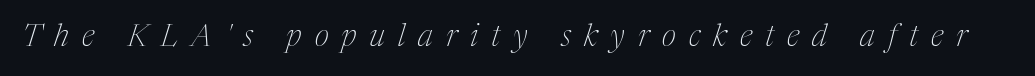
{"serif": "yes", "italic": "yes", "lean": "right", "slant_degrees": 17, "bold": "no", "weight": "thin", "width": "condensed", "stroke_contrast": "medium", "x_height": "medium", "monospaced": "no", "underline": "no", "letter_spacing": "wide", "letter_spacing_em": 0.42, "glyph_px": 31}
